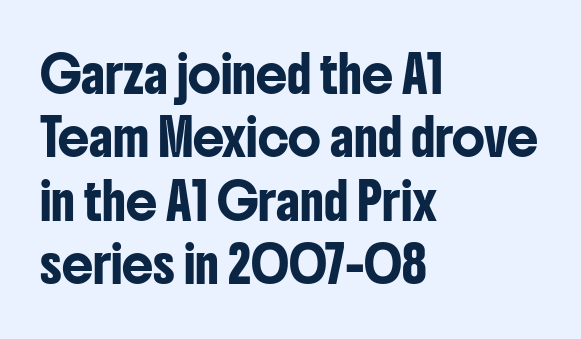
Clear beneath every line of the passage. The typography opts for an upright posture over an oblique one. Alignment: flush left. Honestly, the letter spacing is just normal — you wouldn't notice it. Note: no serifs on the glyphs. Is this a fixed-width face? No — the glyphs have proportional, varying widths.
